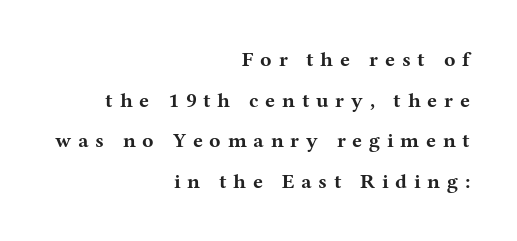
Every character sits straight up, as roman type does. The setting favours the right margin, as signatures and pull-quotes sometimes do. Every letter is thick-stroked: bold, no question. Is the letter spacing exaggerated? Yes — the characters are pushed far apart.
